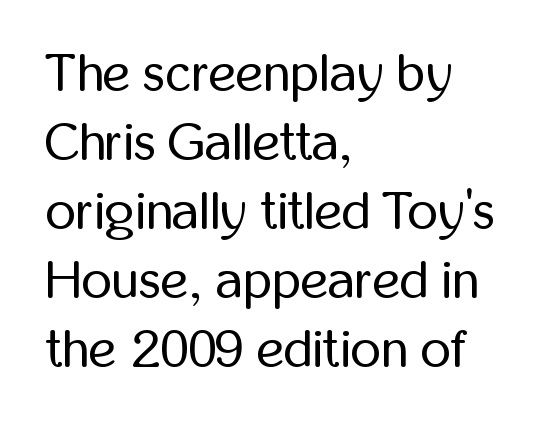
{"serif": "no", "italic": "no", "bold": "no", "weight": "regular", "width": "condensed", "stroke_contrast": "low", "x_height": "medium", "monospaced": "no", "underline": "no", "align": "left", "line_spacing": "normal", "line_spacing_ratio": 1.3, "letter_spacing": "normal", "letter_spacing_em": 0.0, "glyph_px": 53}
